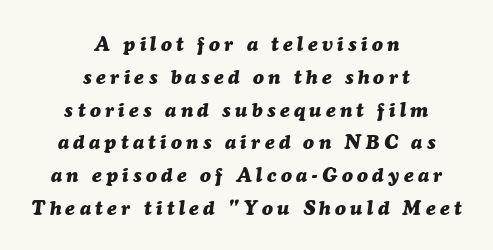
Designer's note — italics engaged. Line starts and ends both wander, symmetrically. Someone cranked the tracking dial way up on this one. In terms of weight, the rendering is a true, heavy bold.
